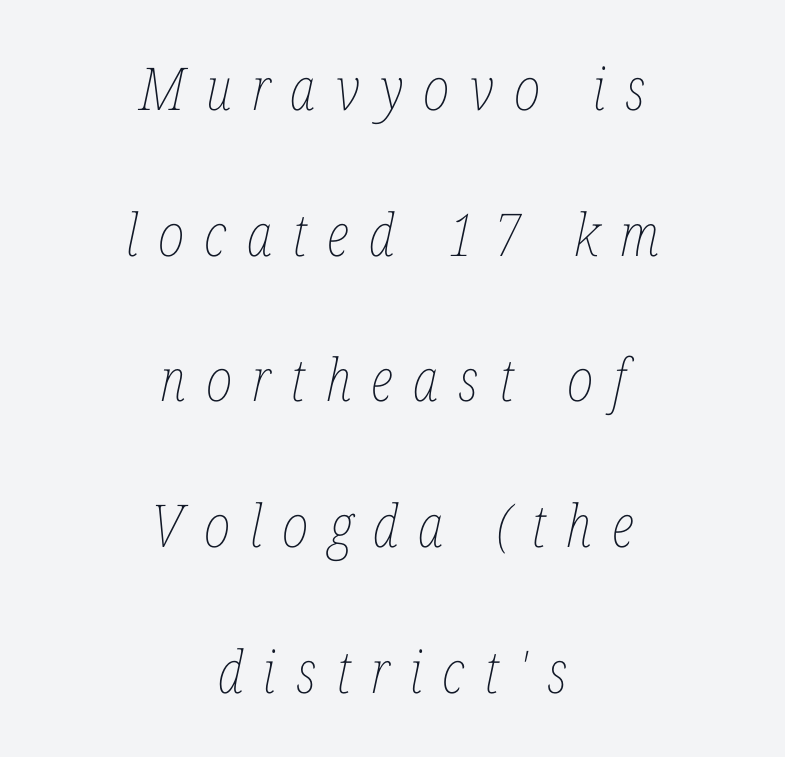
Q: Is the text bold? A: No.
Q: Is the text italic (slanted)? A: Yes, it leans right by about 12 degrees.
Q: Is the text underlined? A: No.
Q: How is the paragraph aligned? A: Centered.
Q: Is the spacing between letters normal or unusually wide? A: Unusually wide.
Q: Is the spacing between lines tight, normal or loose? A: Loose.
Q: Width (condensed, normal, or wide)? A: Condensed.
Q: Stroke contrast? A: Low.
Q: x-height? A: Medium.
Q: Monospaced? A: No.
